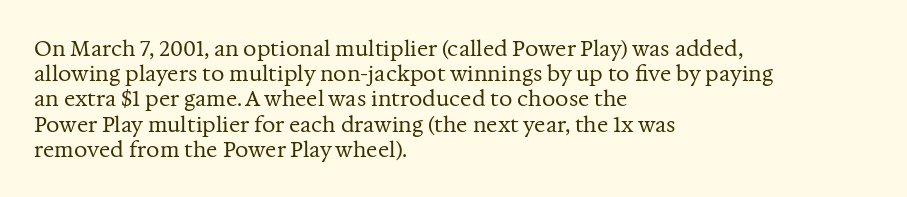
The letterforms sit shoulder to shoulder at normal distance. Typeset ragged right — the left edge is the straight one. The lettering holds an erect, upright posture throughout. Vertical stems look standard width or narrower in stroke. Beneath every word, the page is bare.
